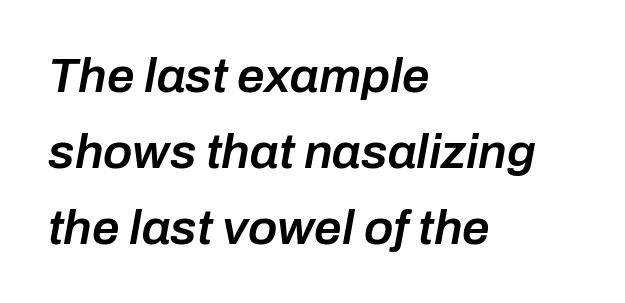
The zone under the glyphs is completely vacant. The block of text has a typical density, with ordinary space between rows. These lines keep a tight, regular rhythm from letter to letter. In CSS terms this would be text-align: left. The rendering applies a slant to the glyphs.
